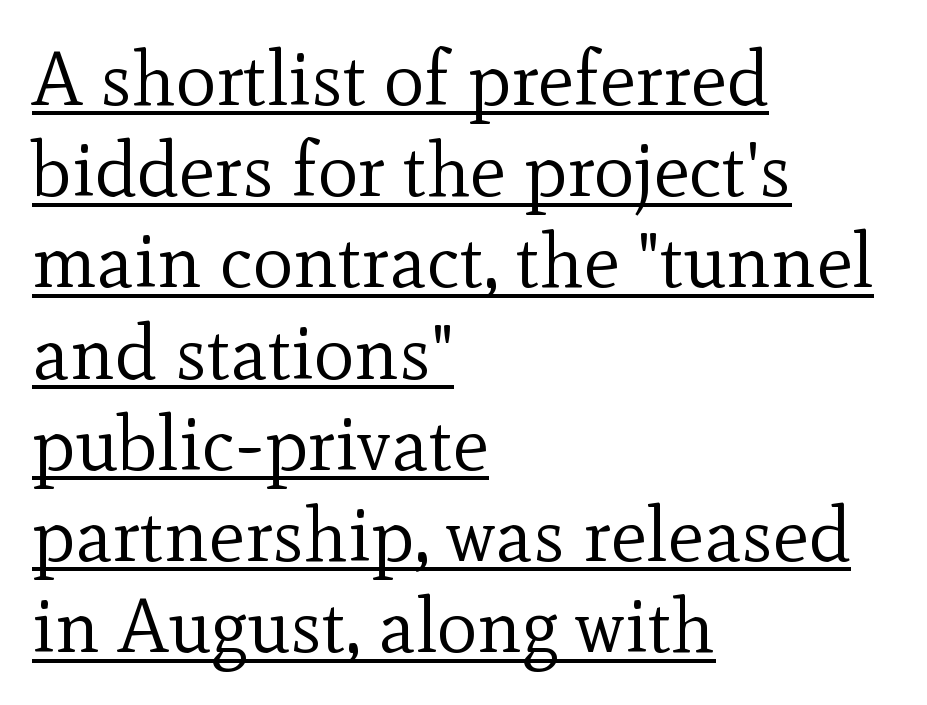
Q: Is the text bold? A: No.
Q: Is the text italic (slanted)? A: No, it is upright.
Q: Is the typeface a serif or a sans-serif typeface? A: Serif.
Q: Is the text underlined? A: Yes.
Q: How is the paragraph aligned? A: Left-aligned.
Q: Is the spacing between letters normal or unusually wide? A: Normal.
Q: Width (condensed, normal, or wide)? A: Normal.
Q: x-height? A: Small.
Q: Monospaced? A: No.
